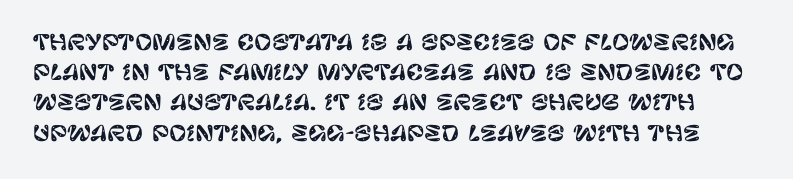
{"underline": "no", "line_spacing": "normal", "line_spacing_ratio": 1.44, "letter_spacing": "normal", "letter_spacing_em": 0.0, "glyph_px": 21}
